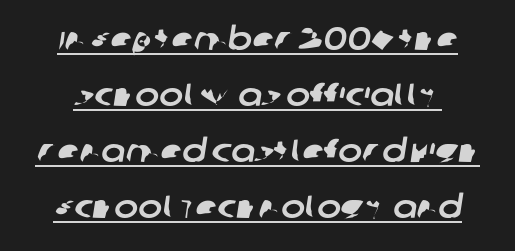
Varying glyph widths throughout — classic text-font behaviour. Characters follow at the spacing the type designer built in. The typesetter has applied underlining to the passage shown. Is this a sans? Yes — the strokes have no serifs.
